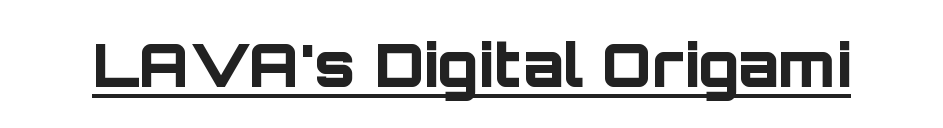
Observe the ordinary spacing: letters are neighbours, not strangers. Summary of weight: heavy, a full bold. Typographically, this falls in the sans-serif category. Ascenders rise straight up at ninety degrees.
